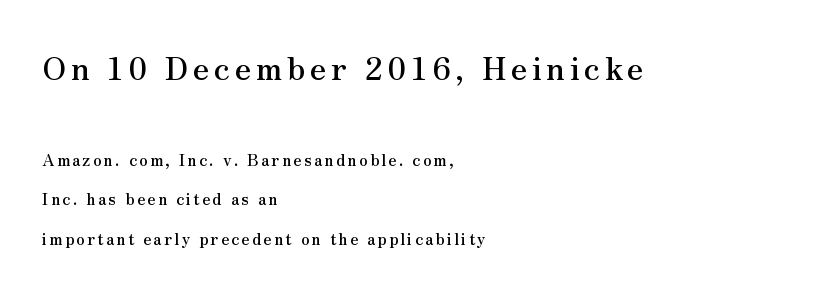
Q: Is the text italic (slanted)? A: No, it is upright.
Q: Is the typeface a serif or a sans-serif typeface? A: Serif.
Q: Is the text underlined? A: No.
Q: How is the paragraph aligned? A: Left-aligned.
Q: Is the spacing between lines tight, normal or loose? A: Loose.
Q: Which block of text is set in a larger size, the first (top) or the second (bottom)? A: The first (top) one.
Q: Width (condensed, normal, or wide)? A: Normal.
Q: Stroke contrast? A: Medium.
Q: x-height? A: Small.
Q: Monospaced? A: No.
